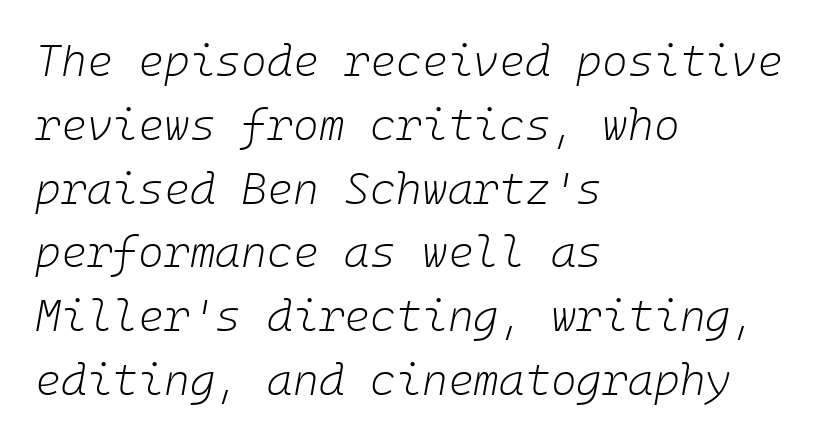
Q: Is the text bold? A: No.
Q: Is the text italic (slanted)? A: Yes, it leans right by about 10 degrees.
Q: Is the text underlined? A: No.
Q: How is the paragraph aligned? A: Left-aligned.
Q: Is the spacing between letters normal or unusually wide? A: Normal.
Q: Is the spacing between lines tight, normal or loose? A: Normal.
Q: Width (condensed, normal, or wide)? A: Normal.
Q: Stroke contrast? A: Low.
Q: x-height? A: Medium.
